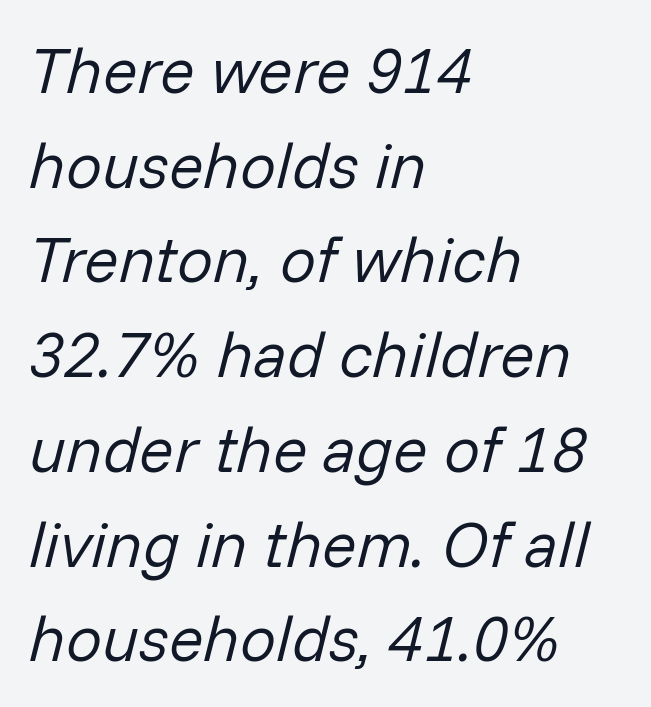
Q: Is the text bold? A: No.
Q: Is the text italic (slanted)? A: Yes, it leans right by about 14 degrees.
Q: Is the text underlined? A: No.
Q: How is the paragraph aligned? A: Left-aligned.
Q: Is the spacing between letters normal or unusually wide? A: Normal.
Q: Is the spacing between lines tight, normal or loose? A: Normal.
Q: Width (condensed, normal, or wide)? A: Normal.
Q: Stroke contrast? A: Low.
Q: x-height? A: Medium.
Q: Monospaced? A: No.
